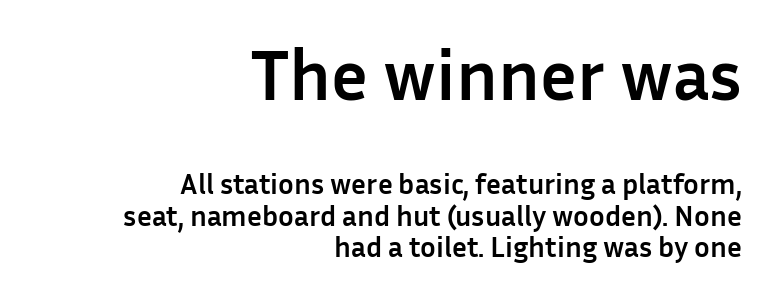
This sample is right-justified, so line beginnings fall wherever the words allow. Whoever set this chose condensed vertical rhythm over breathing room. Emphasis by weight is at full strength: bold. This sample has the flowing, uneven cadence of proportional lettering. Between these two stacked blocks, the higher one wins on size.
